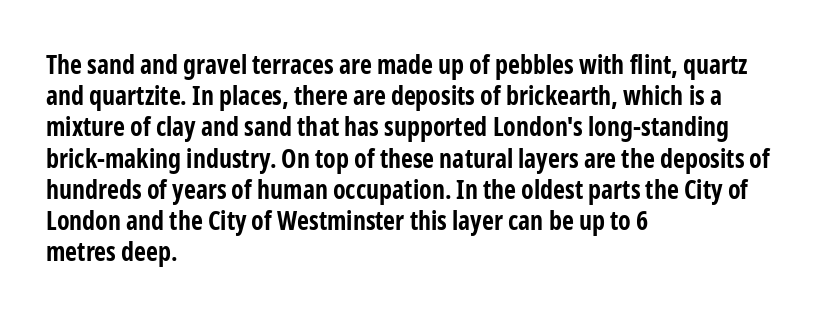
{"italic": "no", "bold": "yes", "underline": "no", "align": "left", "line_spacing_ratio": 1.2, "letter_spacing": "normal", "letter_spacing_em": 0.0, "glyph_px": 26}
